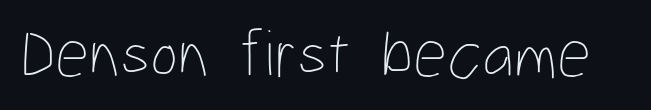
Q: Is the text bold? A: No.
Q: Is the text italic (slanted)? A: No, it is upright.
Q: Is the text underlined? A: No.
Q: Is the spacing between letters normal or unusually wide? A: Normal.
Q: Width (condensed, normal, or wide)? A: Condensed.
Q: Stroke contrast? A: Low.
Q: x-height? A: Medium.
Q: Monospaced? A: No.
